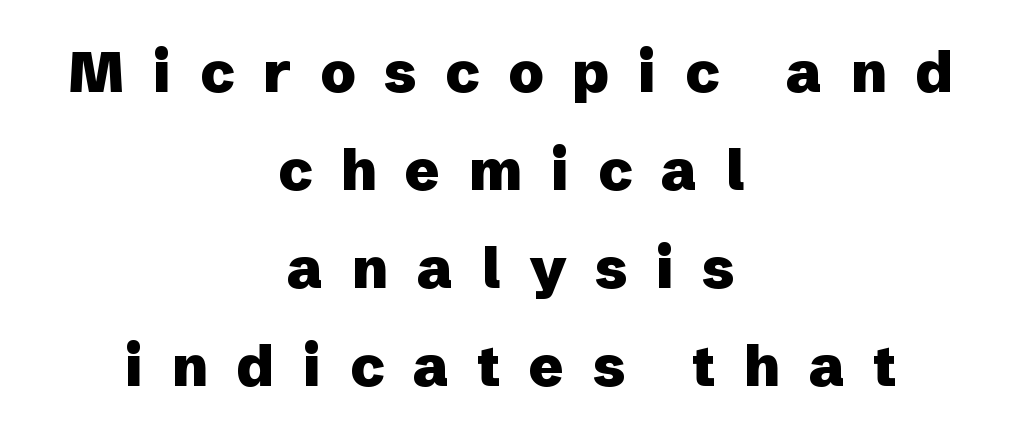
There is plenty of visible air inserted between adjacent glyphs. Ordinary non-slanted type is in use. What kind of face is this? One without serifs — a sans. The face used here is proportionally spaced, like ordinary book or web type. If you folded the block vertically in half, each line would mirror itself in length.
